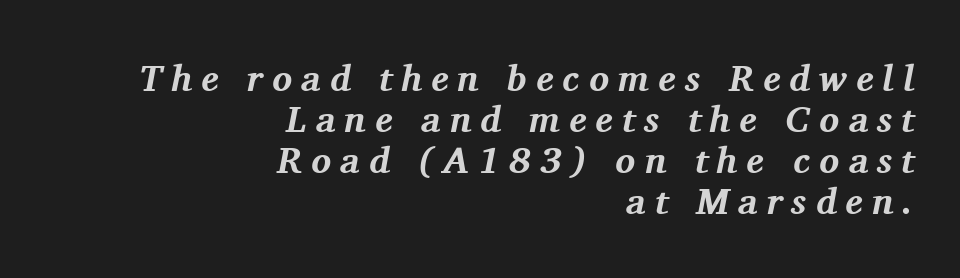
The ragged edge is on the left, which tells us the setting is flush right. Font category for this specimen: serif. The words here are not underlined. There's an unmistakable incline to the writing here. Note the varied advance widths — an 'i' is clearly narrower than an 'm'. This sample trades vertical openness for compactness between lines.
